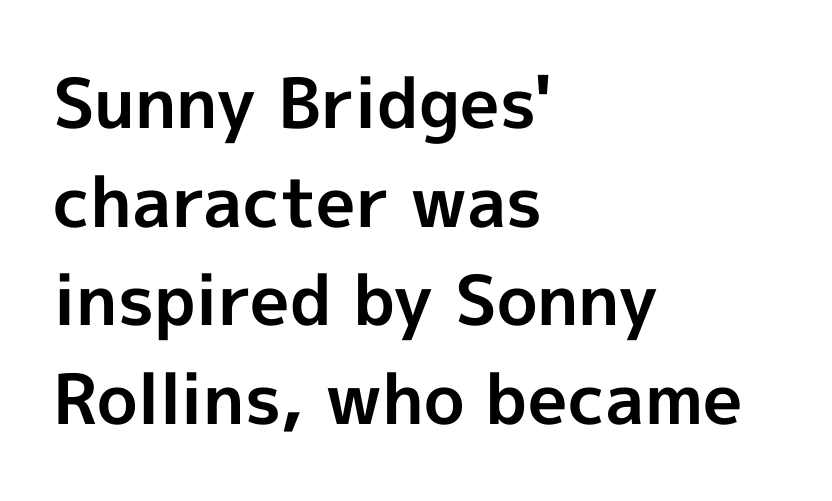
{"serif": "no", "italic": "no", "bold": "yes", "weight": "bold", "width": "normal", "x_height": "medium", "monospaced": "no", "underline": "no", "align": "left", "line_spacing": "normal", "line_spacing_ratio": 1.43, "letter_spacing": "normal", "letter_spacing_em": 0.0, "glyph_px": 69}
